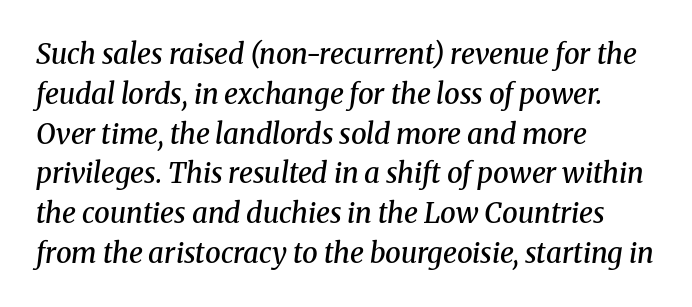
Would a proofreader flag this as italicized? Yes. One-word summary of the alignment: left. Think of a printed novel: that variable character pitch is what you see here. Observe the ordinary spacing: letters are neighbours, not strangers. As a designer I'd log this as weight 600, semibold. Check the space under the baseline: it is left empty.
